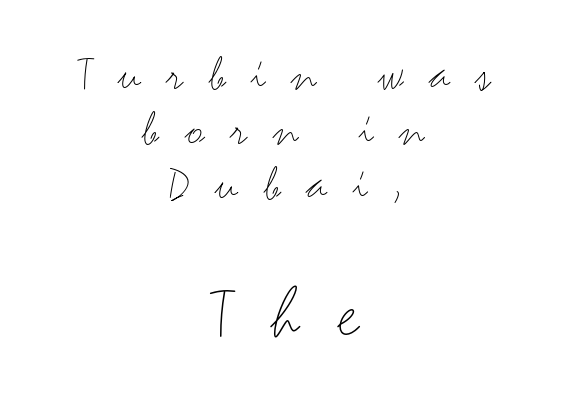
{"serif": "no", "bold": "no", "weight": "light", "width": "wide", "stroke_contrast": "medium", "x_height": "small", "monospaced": "no", "underline": "no", "align": "center", "line_spacing": "tight", "line_spacing_ratio": 1.08, "letter_spacing": "wide", "letter_spacing_em": 0.5, "larger_block": "second", "size_ratio": 1.49, "glyph_px": 76}
